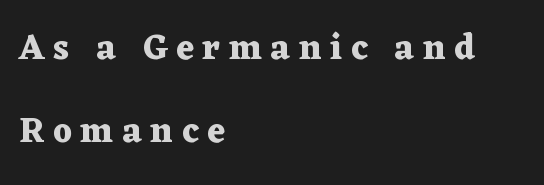
The image shows 35 px heavy, wide serif type, upright; set left-aligned, loose line spacing (2.38x), unusually wide letter spacing (+0.25 em), not underlined; medium stroke contrast and a medium x-height.
